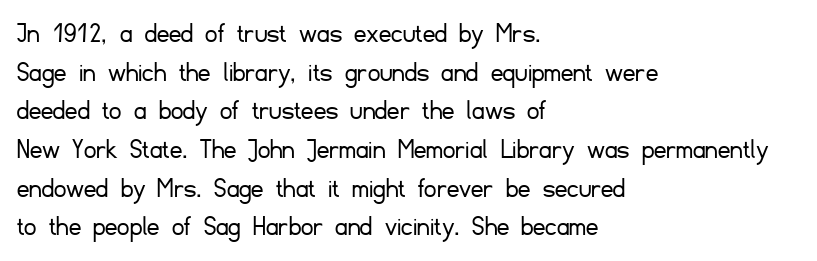
The image shows 30 px light sans-serif type, upright; set left-aligned, normal line spacing (1.29x), normal letter spacing, not underlined; low stroke contrast and a small x-height.
